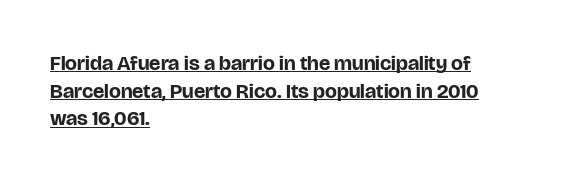
{"italic": "no", "bold": "yes", "underline": "yes", "align": "left", "line_spacing": "normal", "line_spacing_ratio": 1.32, "letter_spacing": "normal", "letter_spacing_em": 0.0, "glyph_px": 21}
